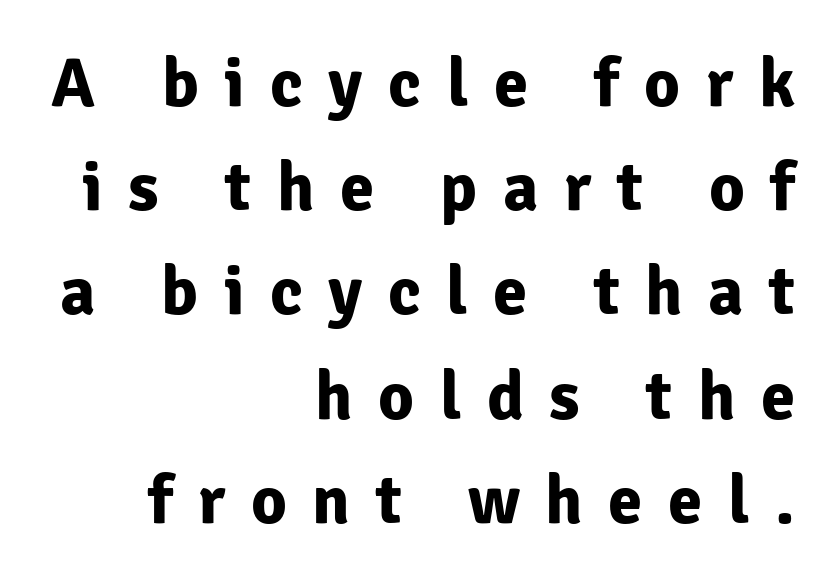
{"serif": "no", "italic": "no", "bold": "yes", "weight": "bold", "width": "normal", "stroke_contrast": "low", "x_height": "medium", "monospaced": "no", "underline": "no", "align": "right", "line_spacing": "normal", "line_spacing_ratio": 1.51, "letter_spacing": "wide", "letter_spacing_em": 0.37, "glyph_px": 69}
